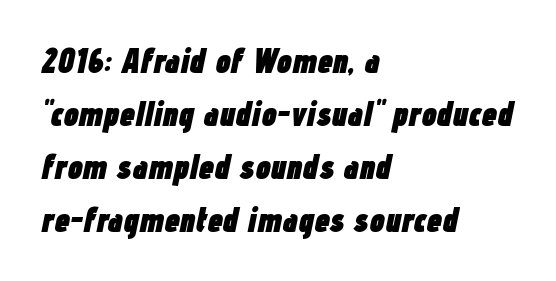
{"italic": "yes", "lean": "right", "slant_degrees": 12, "bold": "yes", "weight": "heavy", "width": "condensed", "stroke_contrast": "low", "x_height": "medium", "monospaced": "no", "underline": "no", "align": "left", "line_spacing": "normal", "line_spacing_ratio": 1.56, "letter_spacing": "normal", "letter_spacing_em": 0.0, "glyph_px": 34}
